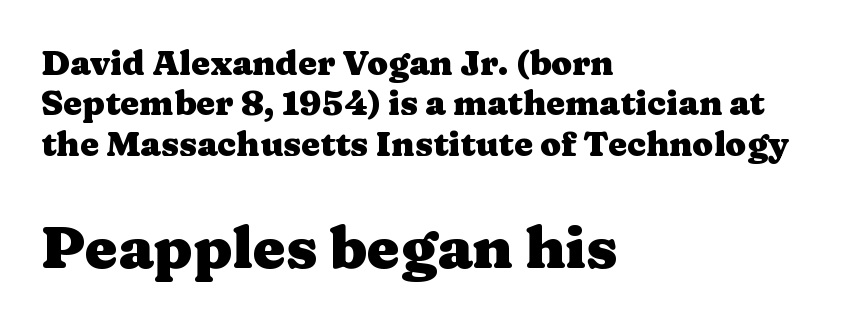
The image shows 59 px heavy, wide serif type, upright; set left-aligned, line spacing 1.19x, normal letter spacing, not underlined; the second (bottom) block is 1.74x larger; medium stroke contrast and a medium x-height.
